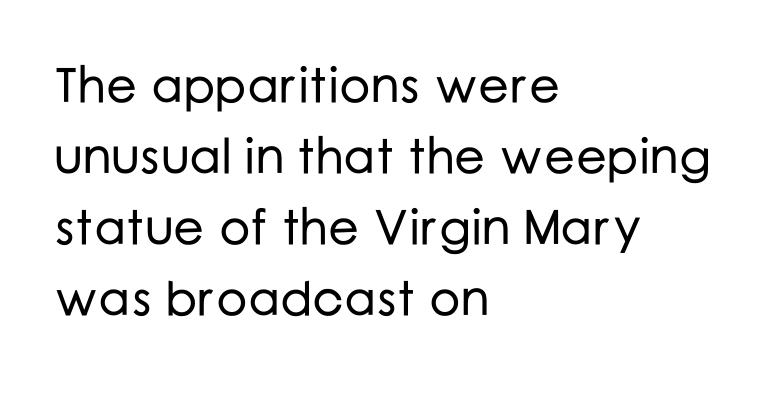
Words appear dense and cohesive because spacing is normal. Every stem runs plumb, perpendicular to the baseline. The characters display no serif detailing; their extremities are plain. These lines are rendered in a variable-pitch font. The ragged edge is on the right, which tells us the setting is flush left.
